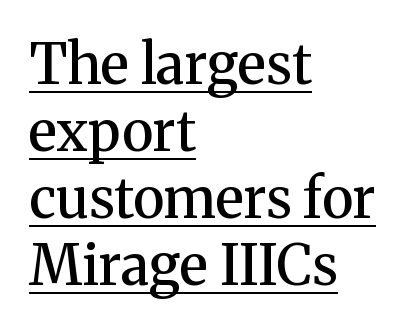
{"serif": "yes", "italic": "no", "bold": "semi", "weight": "semibold", "width": "normal", "stroke_contrast": "medium", "x_height": "medium", "monospaced": "no", "underline": "yes", "align": "left", "line_spacing_ratio": 1.22, "letter_spacing": "normal", "letter_spacing_em": 0.0, "glyph_px": 55}
